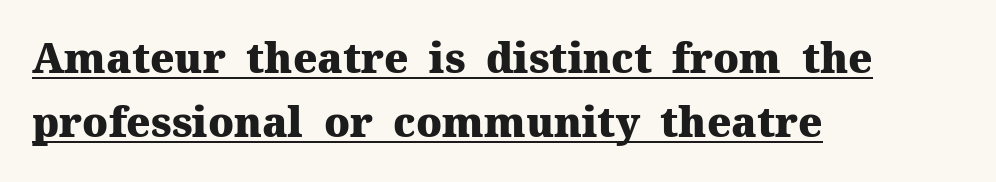
Looks like regular typesetting: each glyph gets only the width it needs. A student would call this left alignment; a typographer would say flush left, rag right. Summary of weight: heavy, a full bold. This is the regular roman posture of the typeface. Check the space under the baseline: a stroke is drawn there. This sample uses a serif face.
